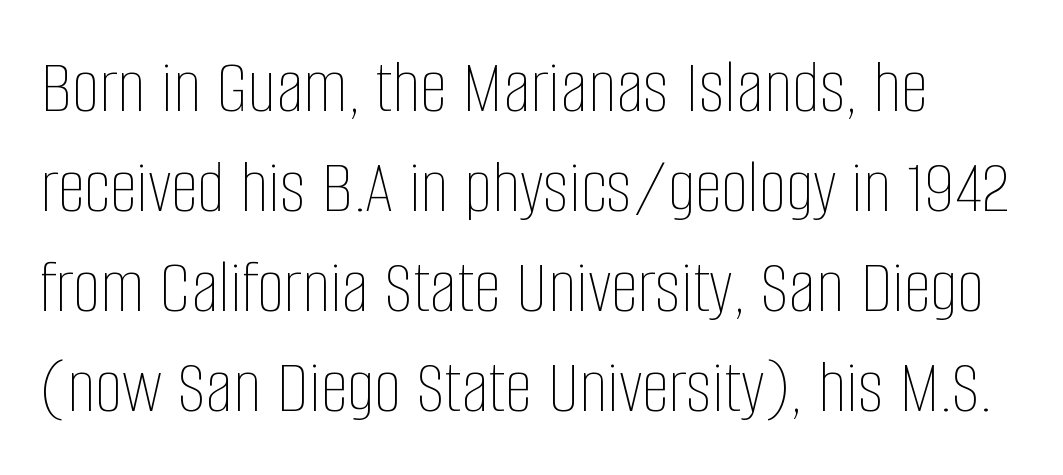
{"italic": "no", "bold": "no", "weight": "thin", "width": "condensed", "stroke_contrast": "low", "x_height": "large", "monospaced": "no", "underline": "no", "line_spacing": "normal", "line_spacing_ratio": 1.28, "letter_spacing": "normal", "letter_spacing_em": 0.0, "glyph_px": 78}
